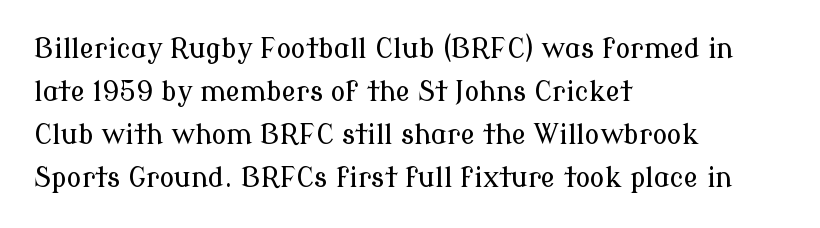
The image shows 27 px text type, upright; set left-aligned, normal line spacing (1.59x), normal letter spacing, not underlined.
